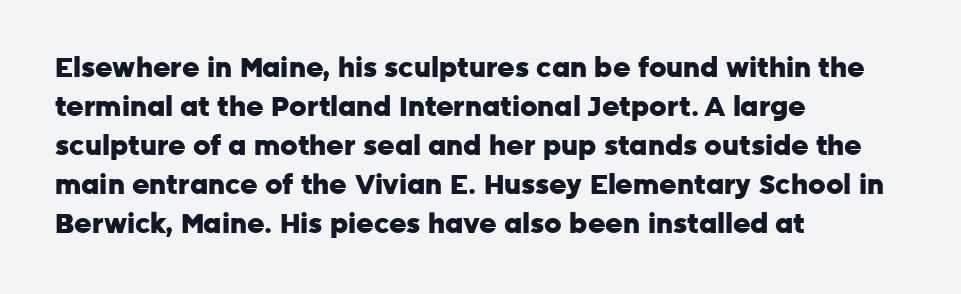
Line starts are locked; line ends wander. On the weight axis this lands at bold, roughly 700. Italic: no, the glyphs are upright roman. Glance below the letters and you will spot only blank space.
